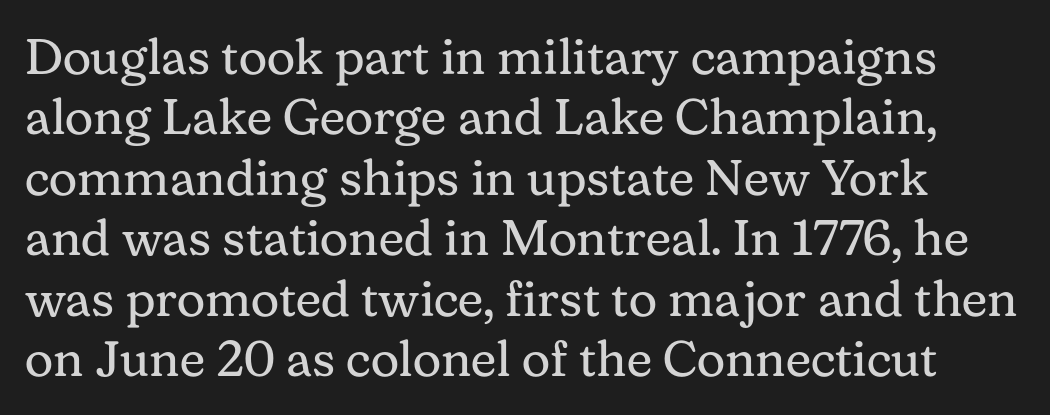
Classification — serif. The gap between lines stays unmarked. Note the varied advance widths — an 'i' is clearly narrower than an 'm'. There is no visible air inserted between adjacent glyphs.
